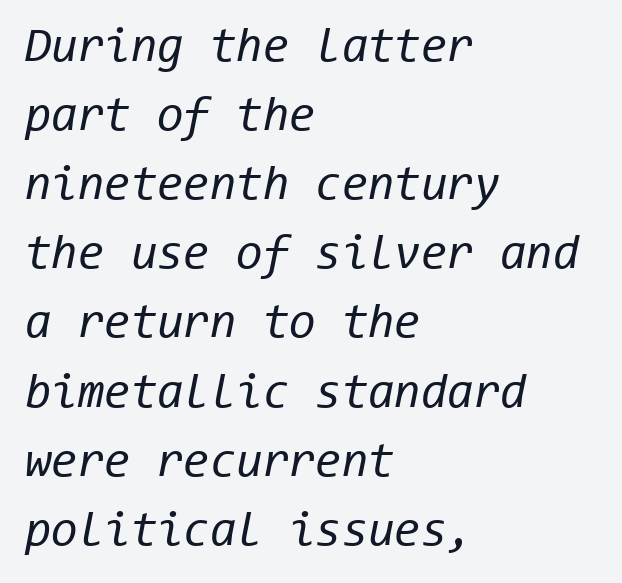
{"italic": "yes", "lean": "right", "slant_degrees": 11, "bold": "no", "weight": "regular", "width": "normal", "stroke_contrast": "low", "x_height": "medium", "monospaced": "yes", "underline": "no", "align": "left", "line_spacing": "normal", "line_spacing_ratio": 1.44, "letter_spacing": "normal", "letter_spacing_em": 0.0, "glyph_px": 48}
